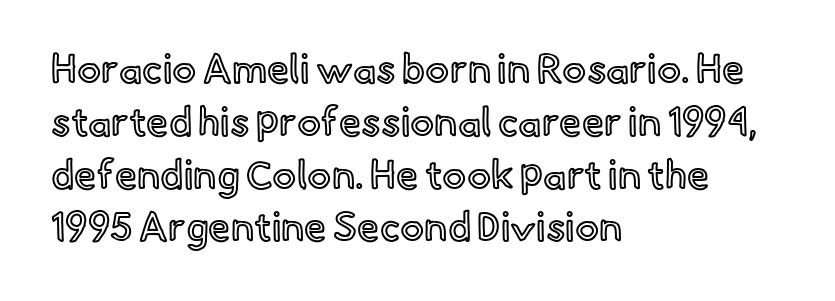
Q: Is the text italic (slanted)? A: No, it is upright.
Q: Is the text underlined? A: No.
Q: How is the paragraph aligned? A: Left-aligned.
Q: Is the spacing between letters normal or unusually wide? A: Normal.
Q: Is the spacing between lines tight, normal or loose? A: Normal.
Q: Width (condensed, normal, or wide)? A: Normal.
Q: x-height? A: Small.
Q: Monospaced? A: No.
